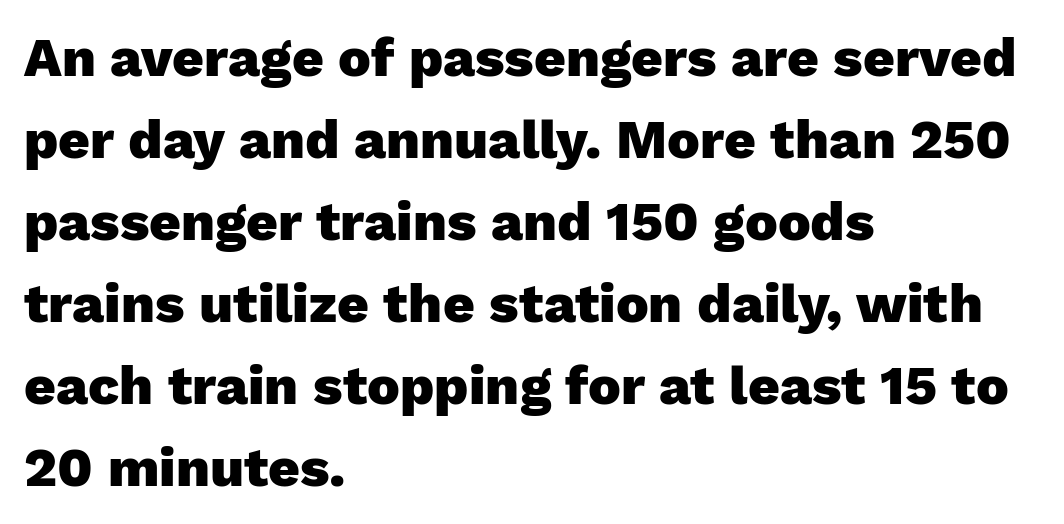
Q: Is the text bold? A: Yes.
Q: Is the text italic (slanted)? A: No, it is upright.
Q: Is the typeface a serif or a sans-serif typeface? A: Sans-serif.
Q: Is the text underlined? A: No.
Q: How is the paragraph aligned? A: Left-aligned.
Q: Is the spacing between letters normal or unusually wide? A: Normal.
Q: Is the spacing between lines tight, normal or loose? A: Normal.
Q: Width (condensed, normal, or wide)? A: Normal.
Q: Stroke contrast? A: Low.
Q: x-height? A: Medium.
Q: Monospaced? A: No.
